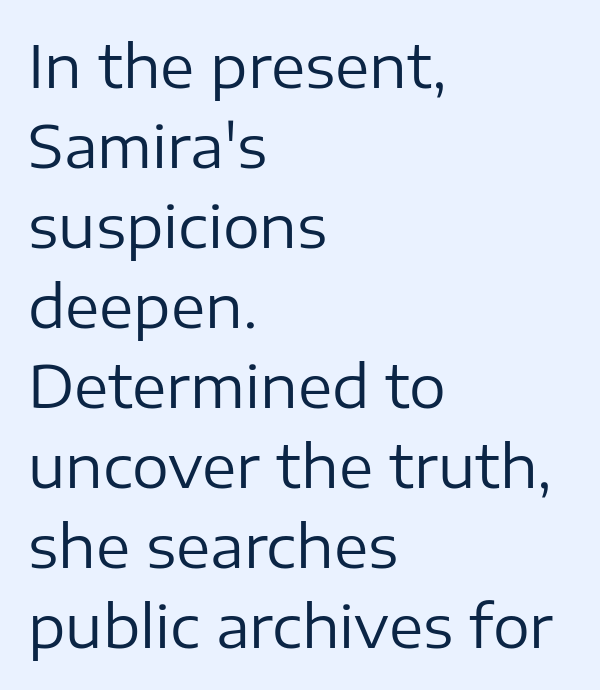
{"serif": "no", "italic": "no", "bold": "no", "weight": "regular", "width": "normal", "stroke_contrast": "low", "x_height": "medium", "monospaced": "no", "underline": "no", "align": "left", "line_spacing": "normal", "line_spacing_ratio": 1.38, "letter_spacing": "normal", "letter_spacing_em": 0.0, "glyph_px": 58}
